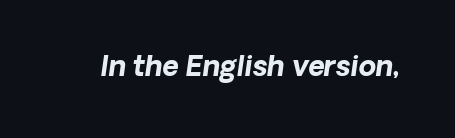
{"italic": "yes", "lean": "right", "slant_degrees": 8, "bold": "yes", "weight": "bold", "width": "normal", "stroke_contrast": "low", "x_height": "medium", "monospaced": "no", "underline": "no", "letter_spacing": "normal", "letter_spacing_em": 0.0, "glyph_px": 28}
